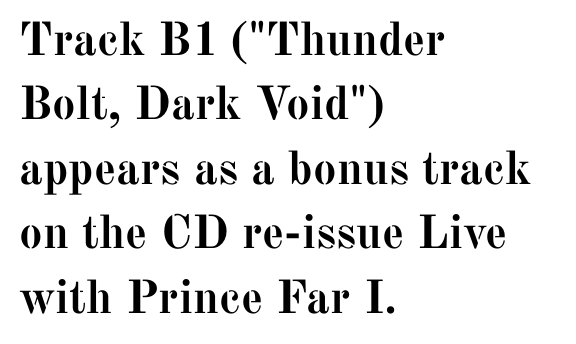
The image shows 47 px semibold serif type, upright; set left-aligned, normal line spacing (1.37x), normal letter spacing, not underlined; medium stroke contrast and a medium x-height.
